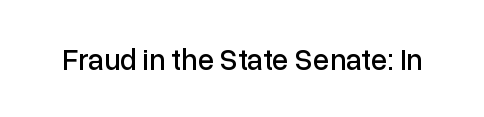
The image shows 30 px sans-serif type, upright; set normal letter spacing, not underlined; low stroke contrast and a medium x-height.
